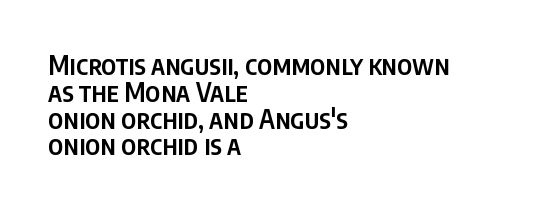
Q: Is the text bold? A: Semi-bold.
Q: Is the text italic (slanted)? A: No, it is upright.
Q: Is the text underlined? A: No.
Q: How is the paragraph aligned? A: Left-aligned.
Q: Is the spacing between letters normal or unusually wide? A: Normal.
Q: Is the spacing between lines tight, normal or loose? A: Tight.
